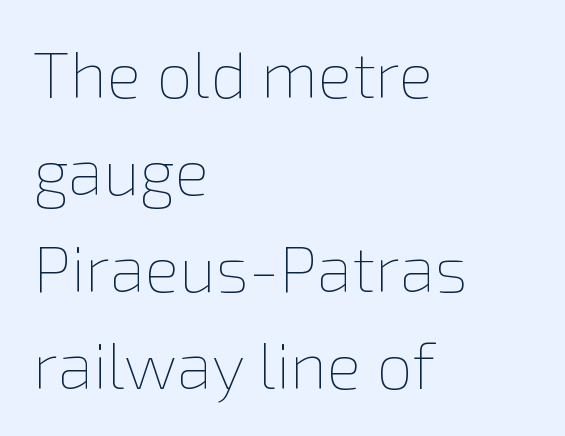
Proportional: the letters do not fall into vertical columns. In terms of letterspacing, this is plain default setting. Baseline-to-baseline distance is the conventional proportion of letter height. Does the lettering tilt? It doesn't — this is upright. Each row of text sits above clean, open space.
